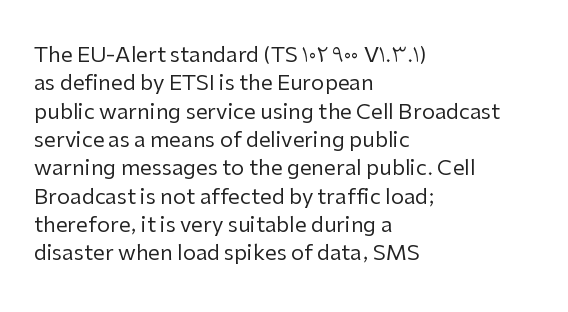
Evenly set lines give the paragraph a standard silhouette. Students, note that the glyphs here touch the page at normal intervals. In terms of posture, this sample is upright. Typeset ragged right — the left edge is the straight one.
